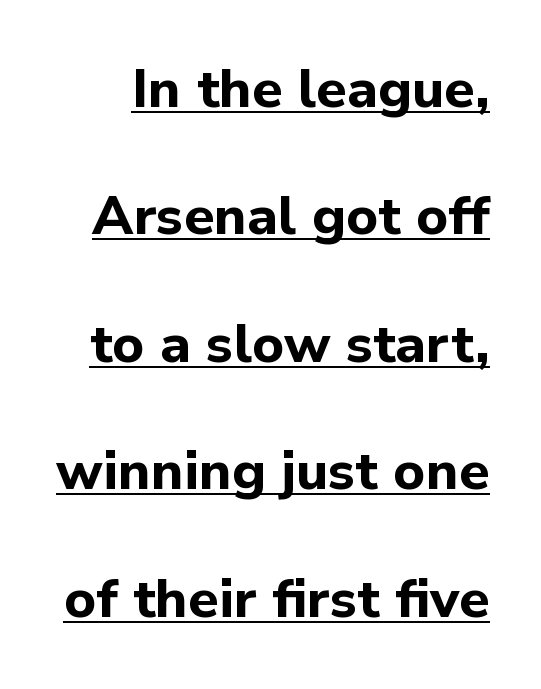
Q: Is the text bold? A: Yes.
Q: Is the text italic (slanted)? A: No, it is upright.
Q: Is the typeface a serif or a sans-serif typeface? A: Sans-serif.
Q: Is the text underlined? A: Yes.
Q: Is the spacing between letters normal or unusually wide? A: Normal.
Q: Is the spacing between lines tight, normal or loose? A: Loose.
Q: Width (condensed, normal, or wide)? A: Normal.
Q: Stroke contrast? A: Low.
Q: x-height? A: Medium.
Q: Monospaced? A: No.
